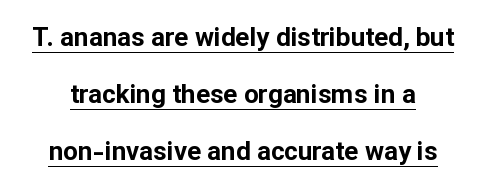
Q: Is the text bold? A: Yes.
Q: Is the text italic (slanted)? A: No, it is upright.
Q: Is the text underlined? A: Yes.
Q: Is the spacing between letters normal or unusually wide? A: Normal.
Q: Is the spacing between lines tight, normal or loose? A: Loose.
